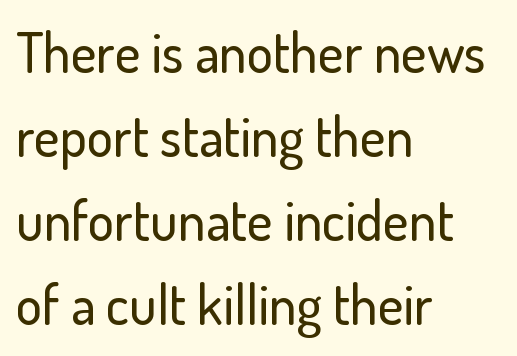
Line spacing here is normal. The passage shown is not underscored anywhere. The face used here is rendered with its standard letterfit. The letters advance in unequal steps, a hallmark of proportional type. Reading down the block, your eye returns to a fixed left position each line. When letters stand straight like this, we call the style roman or upright.
